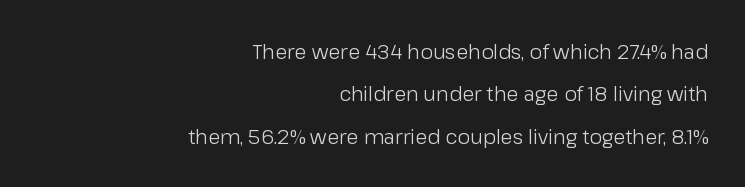
{"italic": "no", "bold": "no", "underline": "no", "align": "right", "line_spacing": "loose", "line_spacing_ratio": 2.12, "letter_spacing": "normal", "letter_spacing_em": 0.0, "glyph_px": 20}
